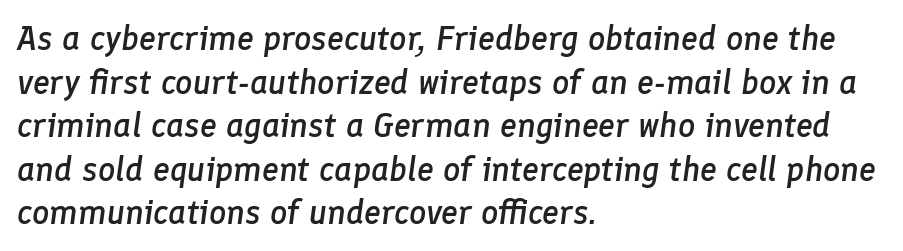
What stands out about the letter spacing? Nothing — it is the standard amount. Firm but not heavy-handed strokes: this text is semibold. Each row of text sits above clean, open space. What's the leading like? Ordinary, nothing unusual. Slanted lettering throughout. Spacing verdict: proportional, widths tailored to each character.
